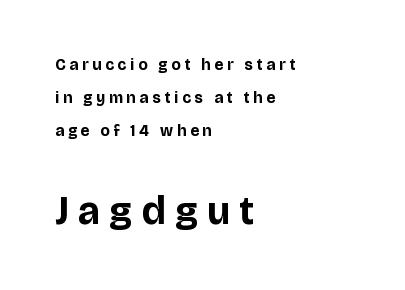
The image shows 40 px bold sans-serif type, upright; set left-aligned, loose line spacing (2.06x), unusually wide letter spacing (+0.24 em), not underlined; the second (bottom) block is 2.5x larger; low stroke contrast and a large x-height.
